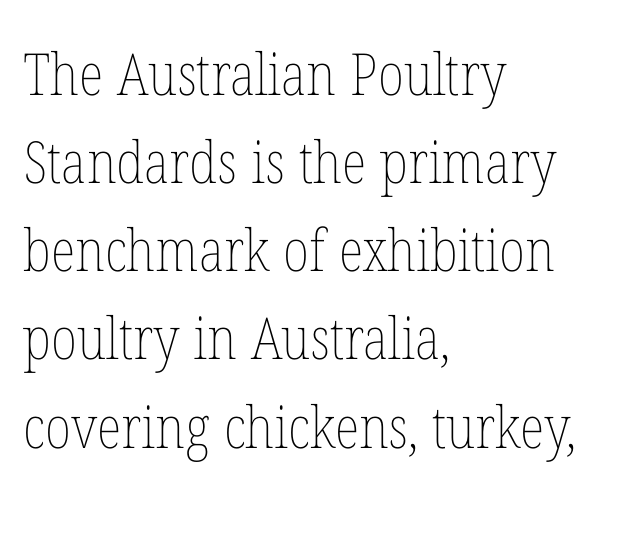
Where is the straight margin? On the left. If you drew a line through each stem, it would be perfectly vertical. The foot of each line stays bare and open. The typesetting does not lean heavy: it is not bold. Varying glyph widths throughout — classic text-font behaviour. A typesetter would call this zero additional tracking.
